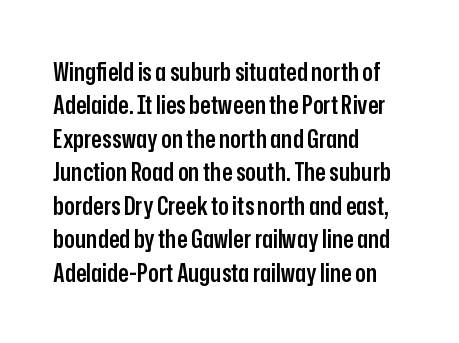
The image shows 25 px text type, upright; set left-aligned, normal line spacing (1.34x), normal letter spacing, not underlined.
